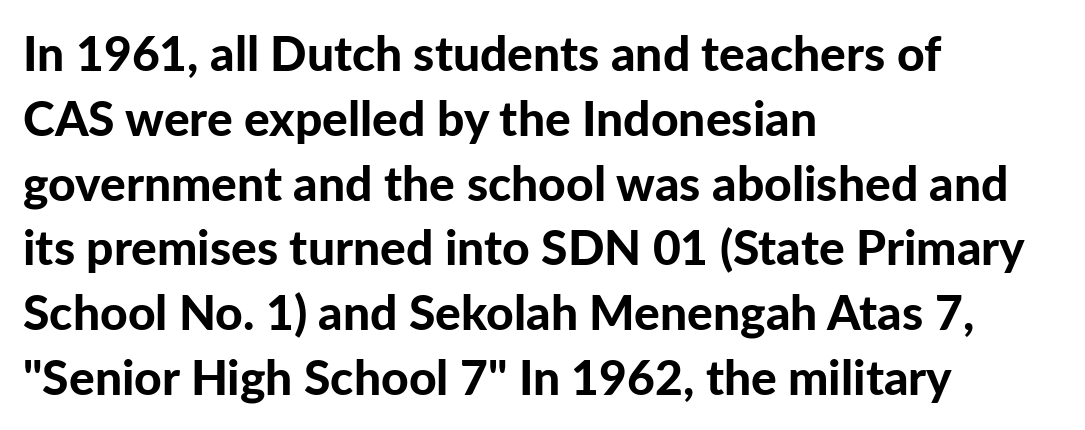
Spacing verdict: proportional, widths tailored to each character. I'd describe the lettering as bold — thick and assertive. Every character sits straight up, as roman type does. Descender tails drop into unmarked territory. Examine the stroke ends and you'll find no serifs.
